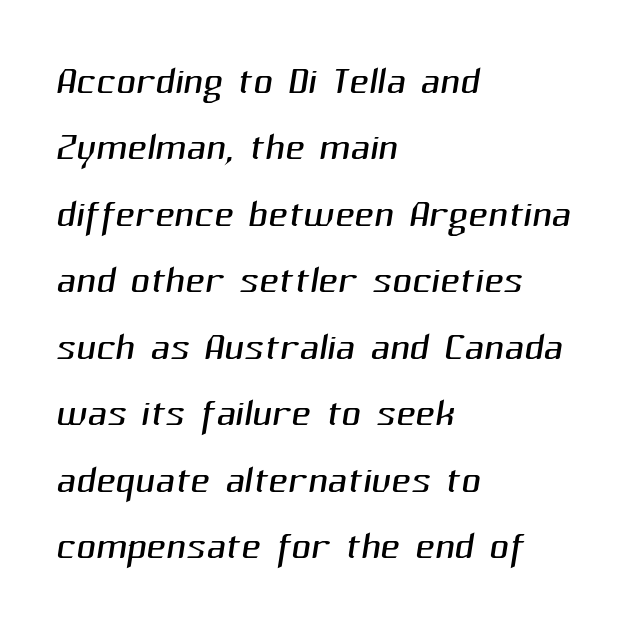
Lines of text with bare space underneath. Nope, no serifs anywhere on these letters. Varying glyph widths throughout — classic text-font behaviour. Letter spacing: default.
